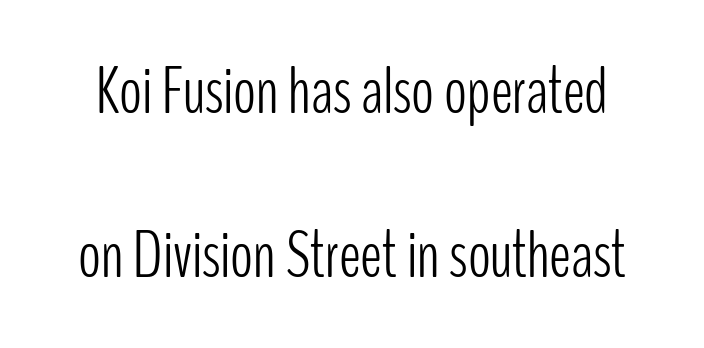
{"serif": "no", "italic": "no", "bold": "no", "weight": "light", "width": "condensed", "stroke_contrast": "low", "x_height": "medium", "monospaced": "no", "underline": "no", "line_spacing": "loose", "line_spacing_ratio": 2.45, "letter_spacing": "normal", "letter_spacing_em": 0.0, "glyph_px": 67}
